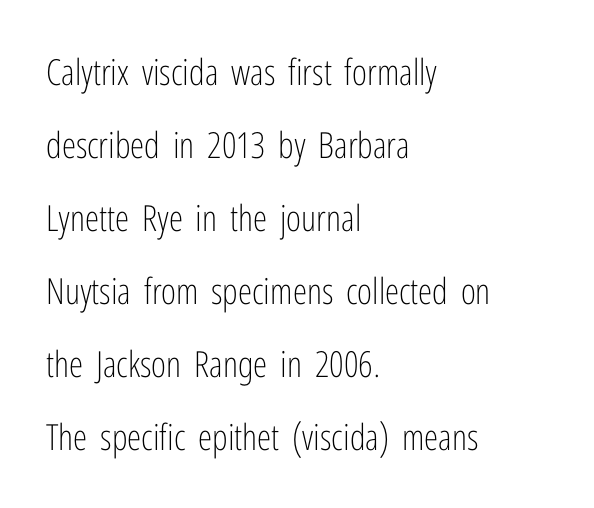
This sample has the flowing, uneven cadence of proportional lettering. Airy leading. The designer went with a sans here, leaving each stem footless. No word sits above an underline. You can tell it's not italic because the verticals are truly vertical. The typesetter chose a ragged-right arrangement here.
